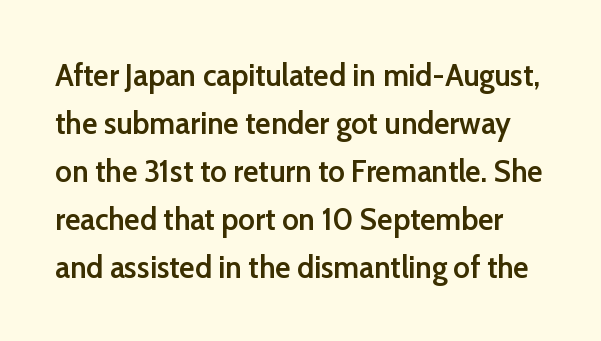
Each new line begins a customary step beneath the previous one. Short note: letters normally spaced. A bare baseline throughout the passage. This sample uses an upright cut, with every glyph sitting square on the baseline.
